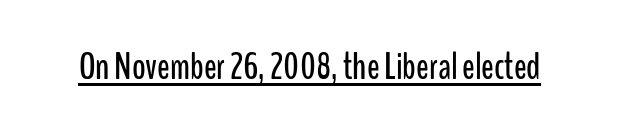
The image shows 37 px condensed sans-serif type, upright; set normal letter spacing, underlined; low stroke contrast and a medium x-height.
